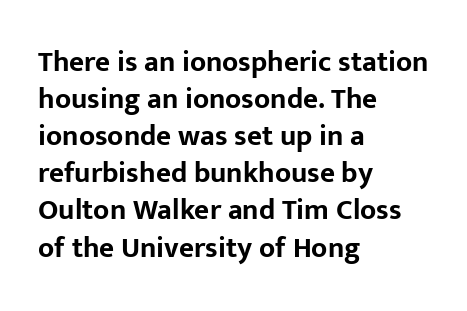
Q: Is the text bold? A: Yes.
Q: Is the text italic (slanted)? A: No, it is upright.
Q: Is the typeface a serif or a sans-serif typeface? A: Sans-serif.
Q: Is the text underlined? A: No.
Q: How is the paragraph aligned? A: Left-aligned.
Q: Is the spacing between letters normal or unusually wide? A: Normal.
Q: Is the spacing between lines tight, normal or loose? A: Normal.
Q: Width (condensed, normal, or wide)? A: Normal.
Q: Stroke contrast? A: Low.
Q: x-height? A: Medium.
Q: Monospaced? A: No.
